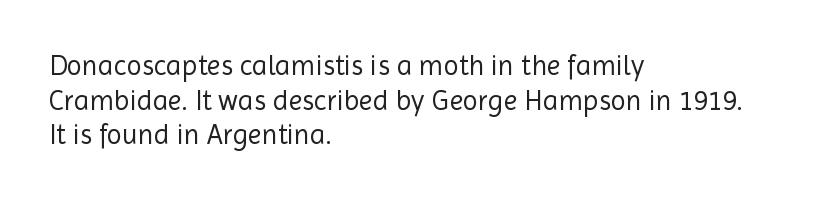
The image shows 28 px regular-weight sans-serif type, upright; set left-aligned, line spacing 1.24x, normal letter spacing, not underlined; a medium x-height.
